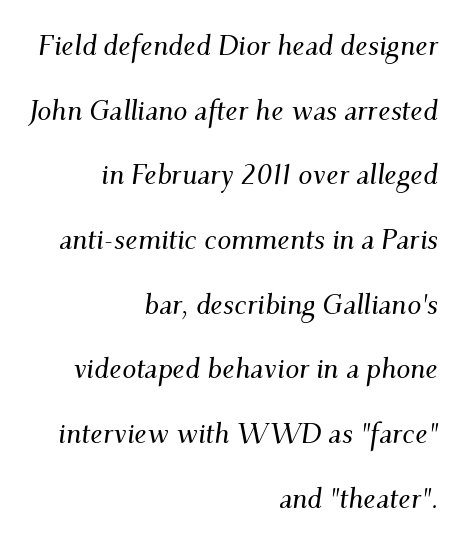
{"serif": "yes", "italic": "yes", "lean": "right", "slant_degrees": 9, "width": "normal", "stroke_contrast": "medium", "x_height": "small", "monospaced": "no", "underline": "no", "align": "right", "line_spacing": "loose", "line_spacing_ratio": 2.31, "letter_spacing": "normal", "letter_spacing_em": 0.0, "glyph_px": 28}
